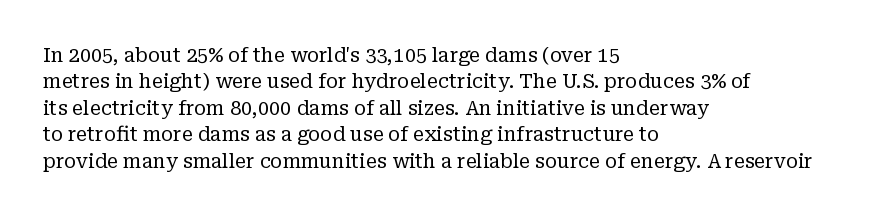
Q: Is the text bold? A: No.
Q: Is the text italic (slanted)? A: No, it is upright.
Q: Is the text underlined? A: No.
Q: How is the paragraph aligned? A: Left-aligned.
Q: Is the spacing between letters normal or unusually wide? A: Normal.
Q: Is the spacing between lines tight, normal or loose? A: Normal.
